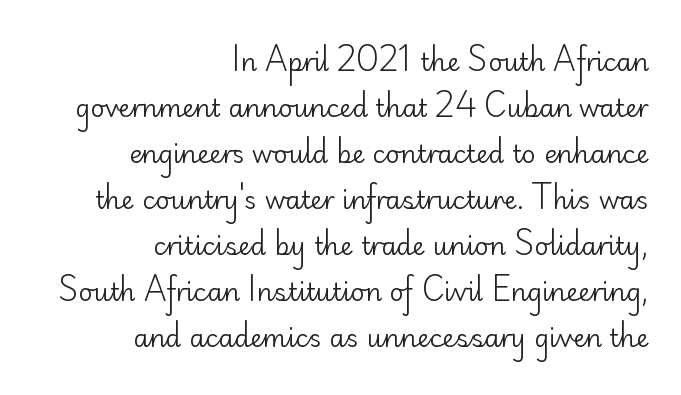
{"italic": "no", "bold": "no", "underline": "no", "align": "right", "line_spacing_ratio": 1.84, "letter_spacing": "normal", "letter_spacing_em": 0.0, "glyph_px": 25}
